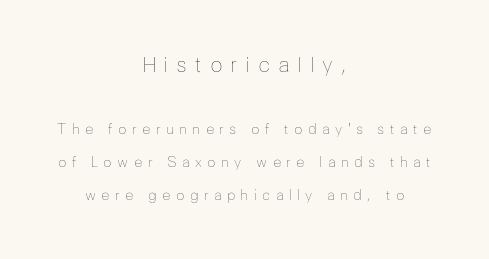
Reading down the column, the eye jumps a long way to each next line. The earlier block is typeset at a bigger size than the later block. Check under the words: just untouched page. Ordinary non-slanted type is in use. Bold? No — there's no thickening of the strokes.
